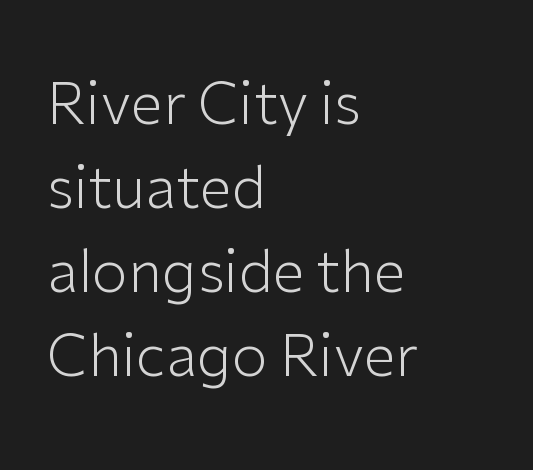
Q: Is the text bold? A: No.
Q: Is the text italic (slanted)? A: No, it is upright.
Q: Is the typeface a serif or a sans-serif typeface? A: Sans-serif.
Q: Is the text underlined? A: No.
Q: How is the paragraph aligned? A: Left-aligned.
Q: Is the spacing between letters normal or unusually wide? A: Normal.
Q: Is the spacing between lines tight, normal or loose? A: Normal.
Q: Width (condensed, normal, or wide)? A: Normal.
Q: Stroke contrast? A: Low.
Q: x-height? A: Medium.
Q: Monospaced? A: No.
